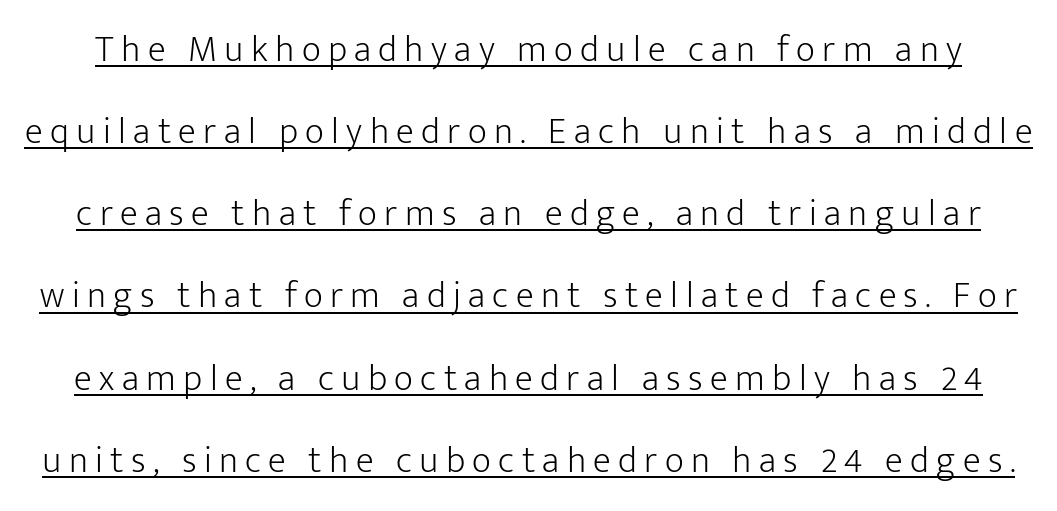
The image shows 37 px light sans-serif type, upright; set loose line spacing (2.22x), unusually wide letter spacing (+0.2 em), underlined; low stroke contrast and a medium x-height.
